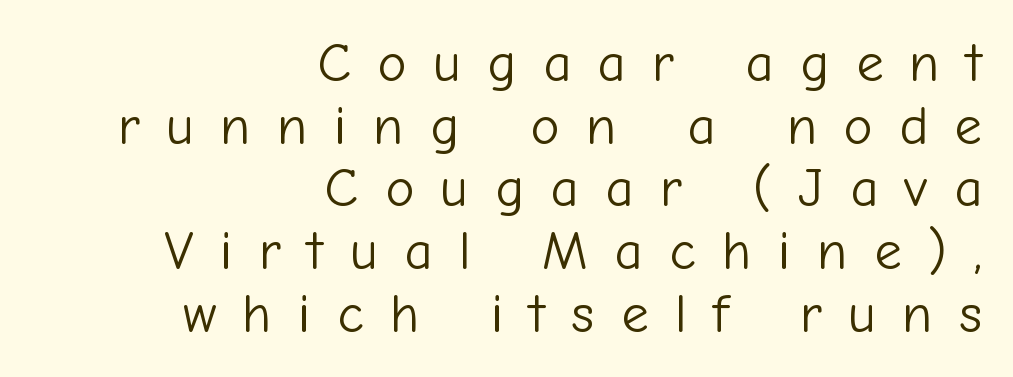
The image shows 55 px light sans-serif type, upright; set right-aligned, tight line spacing (1.14x), unusually wide letter spacing (+0.48 em), not underlined; low stroke contrast and a medium x-height.
